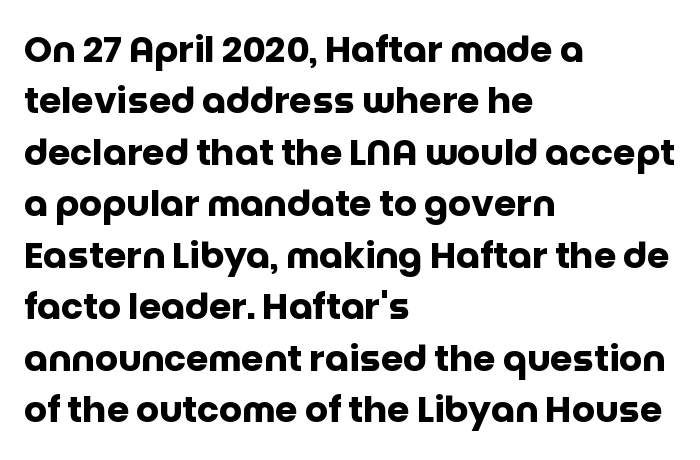
Q: Is the text bold? A: Yes.
Q: Is the text italic (slanted)? A: No, it is upright.
Q: Is the typeface a serif or a sans-serif typeface? A: Sans-serif.
Q: Is the text underlined? A: No.
Q: How is the paragraph aligned? A: Left-aligned.
Q: Is the spacing between letters normal or unusually wide? A: Normal.
Q: Is the spacing between lines tight, normal or loose? A: Normal.
Q: Width (condensed, normal, or wide)? A: Normal.
Q: Stroke contrast? A: Low.
Q: x-height? A: Large.
Q: Monospaced? A: No.
